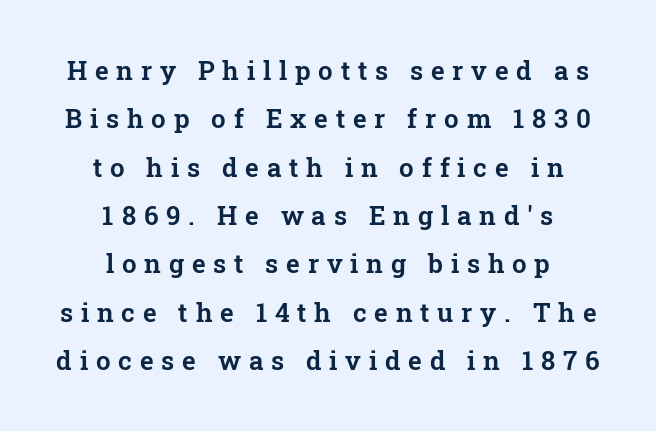
Both edges are ragged and mirror each other, which tells us the setting is centered. Spacing between characters has been opened up far beyond the box default. The type sits square on the baseline with zero lean. A clean baseline with only descenders dipping below it.
